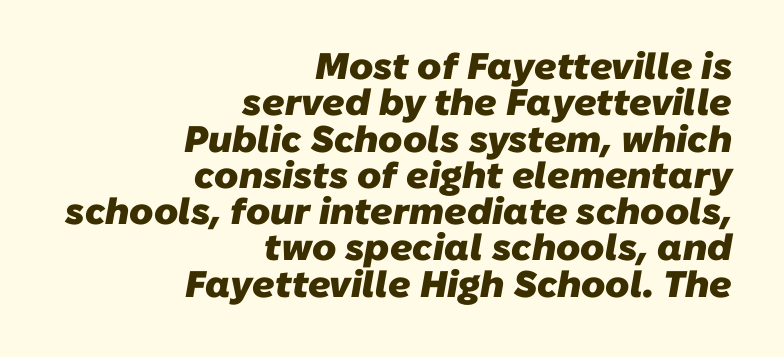
{"serif": "no", "bold": "yes", "weight": "heavy", "width": "normal", "stroke_contrast": "low", "x_height": "medium", "monospaced": "no", "underline": "no", "align": "right", "line_spacing": "tight", "line_spacing_ratio": 0.98, "letter_spacing": "normal", "letter_spacing_em": 0.0, "glyph_px": 37}
